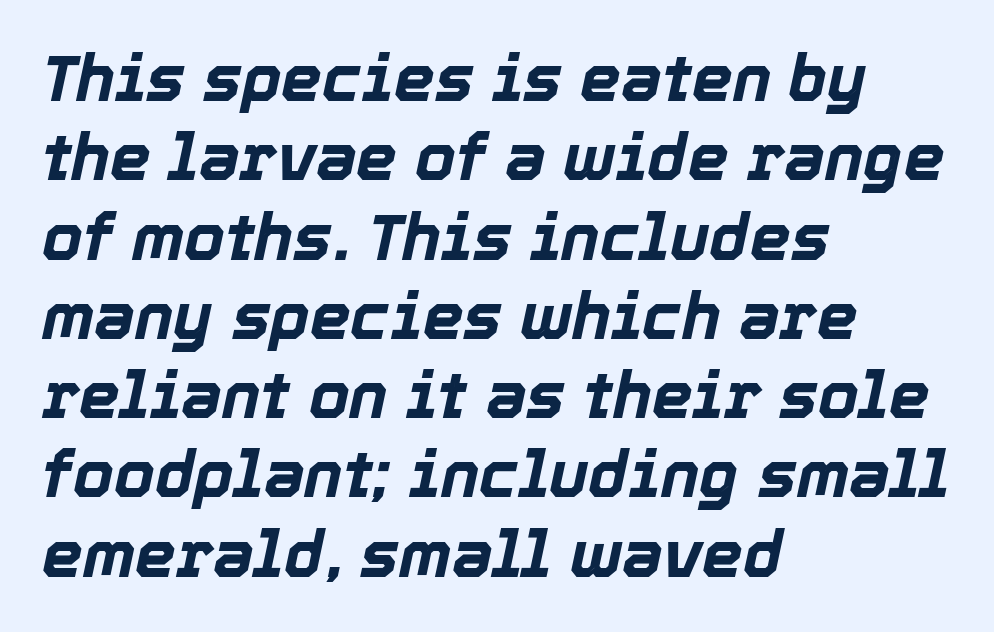
{"italic": "yes", "lean": "right", "slant_degrees": 12, "bold": "yes", "weight": "bold", "width": "normal", "x_height": "medium", "monospaced": "no", "underline": "no", "align": "left", "line_spacing_ratio": 1.22, "letter_spacing": "normal", "letter_spacing_em": 0.0, "glyph_px": 65}
